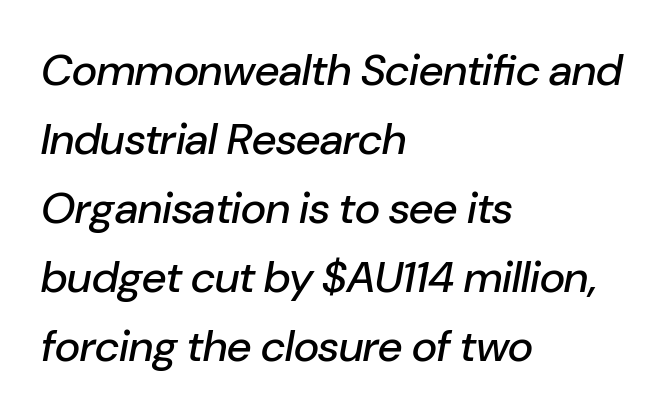
Q: Is the text italic (slanted)? A: Yes, it leans right by about 10 degrees.
Q: Is the text underlined? A: No.
Q: How is the paragraph aligned? A: Left-aligned.
Q: Is the spacing between letters normal or unusually wide? A: Normal.
Q: Is the spacing between lines tight, normal or loose? A: Normal.
Q: Width (condensed, normal, or wide)? A: Normal.
Q: Stroke contrast? A: Low.
Q: x-height? A: Medium.
Q: Monospaced? A: No.
